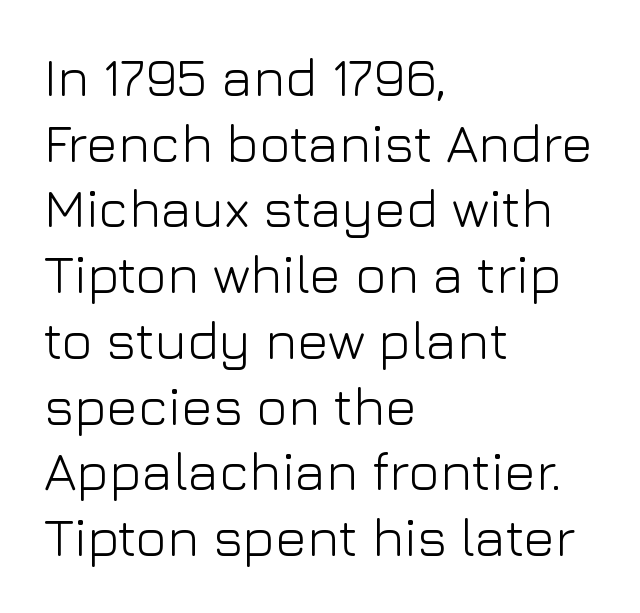
Check the space under the baseline: it is left empty. The paragraph has a hard left edge and a soft right edge. No letter is thick-stroked: the sample isn't bold. Nobody touched the tracking dial on this one. Note the varied advance widths — an 'i' is clearly narrower than an 'm'.
